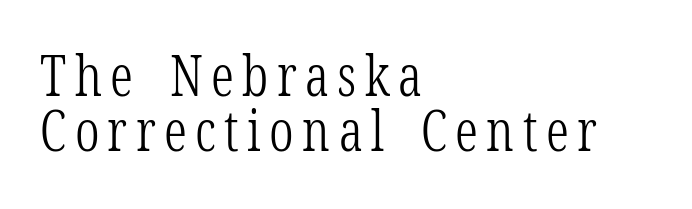
The image shows 56 px light, condensed serif type, upright; set left-aligned, tight line spacing (0.98x), not underlined; low stroke contrast and a medium x-height.
